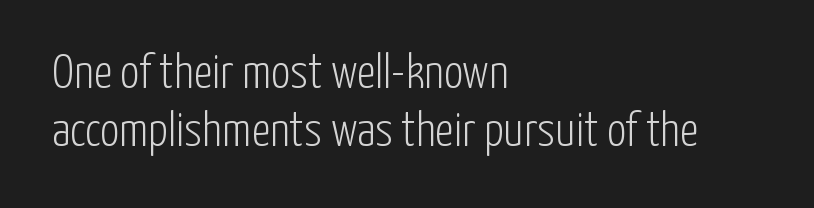
Q: Is the text bold? A: No.
Q: Is the text italic (slanted)? A: No, it is upright.
Q: Is the typeface a serif or a sans-serif typeface? A: Sans-serif.
Q: Is the text underlined? A: No.
Q: How is the paragraph aligned? A: Left-aligned.
Q: Is the spacing between letters normal or unusually wide? A: Normal.
Q: Width (condensed, normal, or wide)? A: Condensed.
Q: Stroke contrast? A: Low.
Q: x-height? A: Medium.
Q: Monospaced? A: No.
